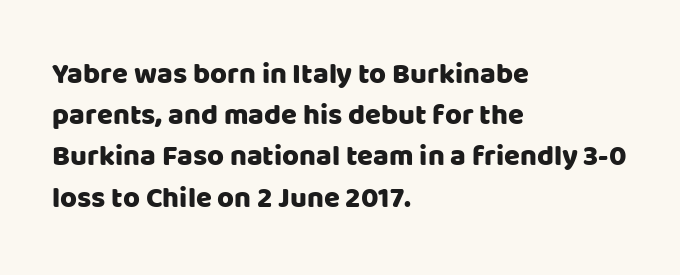
Italic? Not at all — the glyphs are vertical. The area under the type is left untouched. The paragraph has a hard left edge and a soft right edge. The rendering uses natural spacing where letterforms have individual widths. Serif or sans? Sans — the stroke terminals are bare.
